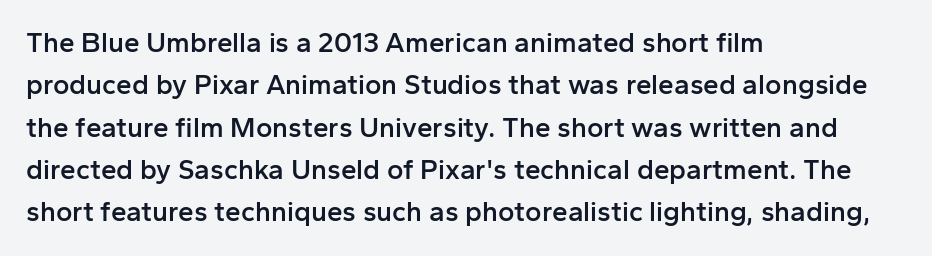
{"serif": "no", "italic": "no", "bold": "semi", "weight": "semibold", "width": "normal", "stroke_contrast": "low", "x_height": "medium", "monospaced": "no", "underline": "no", "align": "left", "line_spacing": "normal", "line_spacing_ratio": 1.51, "letter_spacing": "normal", "letter_spacing_em": 0.0, "glyph_px": 28}
